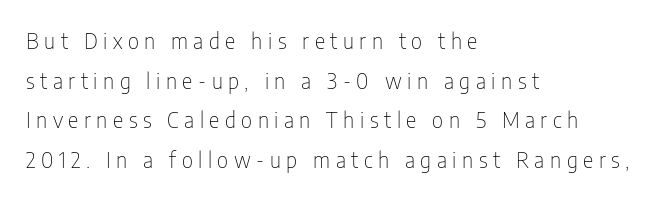
The image shows 22 px text type, upright; set left-aligned, line spacing 1.8x, unusually wide letter spacing (+0.25 em), not underlined.
